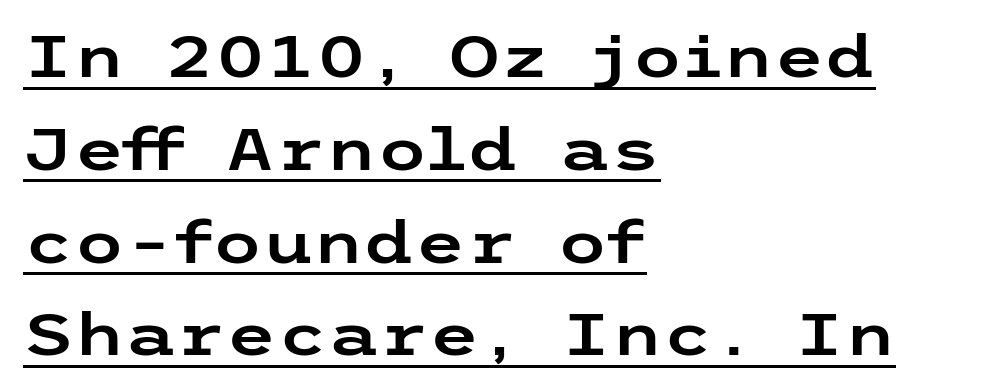
{"serif": "no", "italic": "no", "width": "wide", "stroke_contrast": "low", "x_height": "medium", "underline": "yes", "align": "left", "line_spacing": "normal", "line_spacing_ratio": 1.6, "letter_spacing": "normal", "letter_spacing_em": 0.0, "glyph_px": 58}
